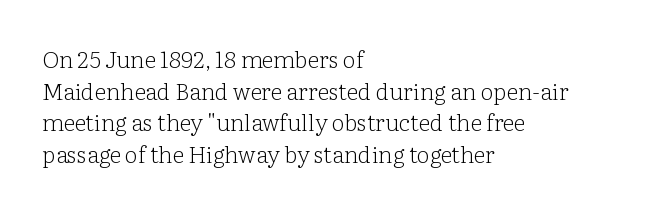
Q: Is the text bold? A: No.
Q: Is the text italic (slanted)? A: No, it is upright.
Q: Is the text underlined? A: No.
Q: How is the paragraph aligned? A: Left-aligned.
Q: Is the spacing between letters normal or unusually wide? A: Normal.
Q: Is the spacing between lines tight, normal or loose? A: Normal.
